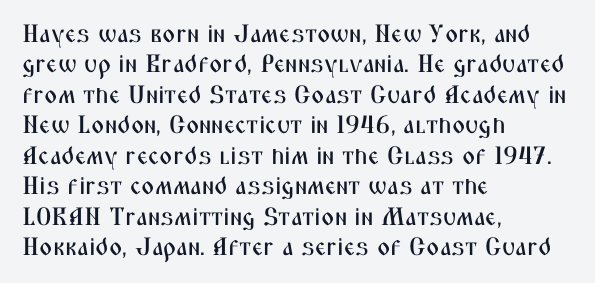
The typography opts for an upright posture over an oblique one. The letterforms sit shoulder to shoulder at normal distance. Compared with a centered layout, this one pins lines to the left instead. Descenders are the only things crossing below the line.
